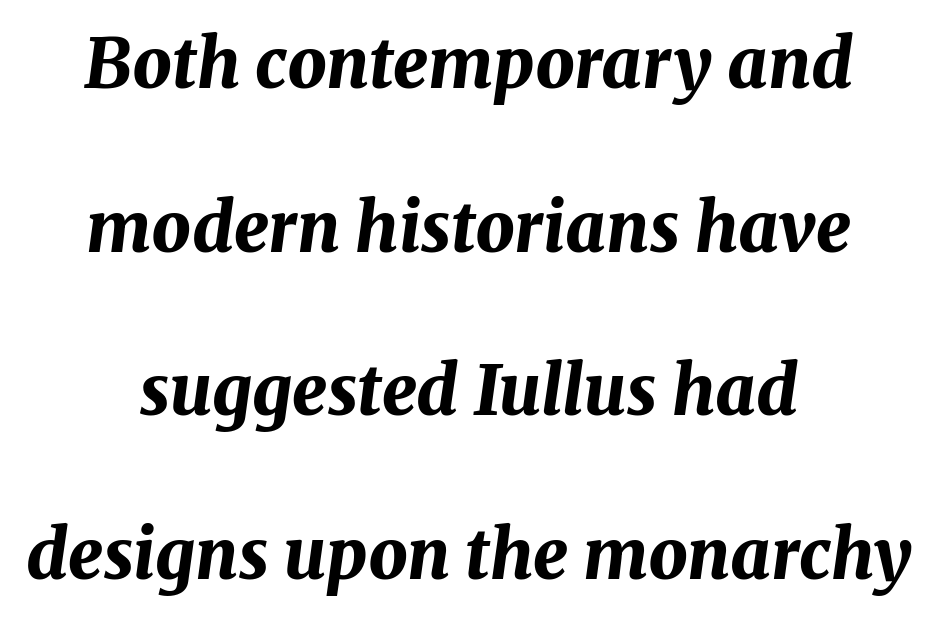
{"italic": "yes", "lean": "right", "slant_degrees": 8, "bold": "yes", "weight": "bold", "width": "normal", "stroke_contrast": "medium", "x_height": "medium", "monospaced": "no", "underline": "no", "align": "center", "line_spacing": "loose", "line_spacing_ratio": 2.37, "letter_spacing": "normal", "letter_spacing_em": 0.0, "glyph_px": 69}
